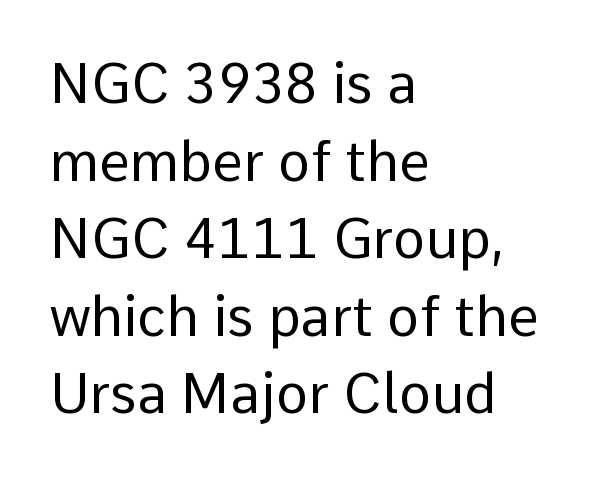
The strokes are not fattened; the text isn't bold. All the whitespace from short lines collects on the right. Each letter keeps its own natural width here, so spacing adapts to shape. Successive baselines arrive at the customary interval.
